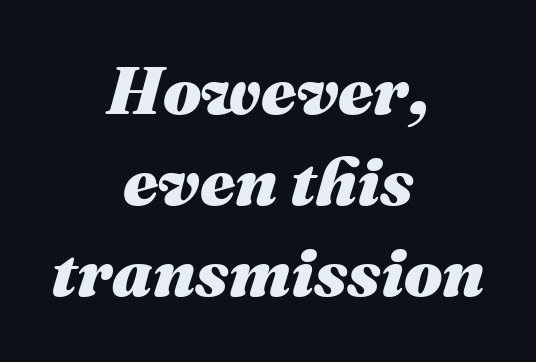
The image shows 68 px heavy type, italic (leaning right); set centered, normal line spacing (1.34x), normal letter spacing, not underlined; medium stroke contrast and a medium x-height.
